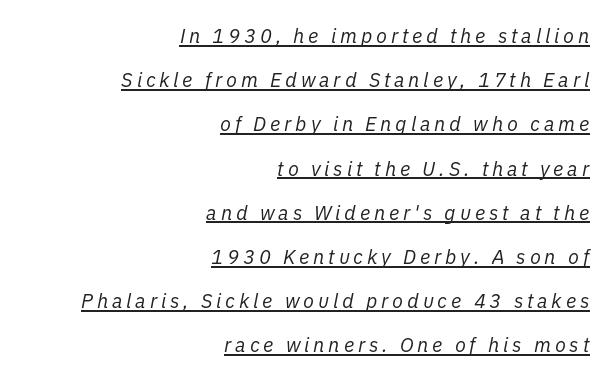
{"italic": "yes", "lean": "right", "slant_degrees": 11, "bold": "no", "underline": "yes", "align": "right", "line_spacing": "loose", "line_spacing_ratio": 2.21, "glyph_px": 20}
